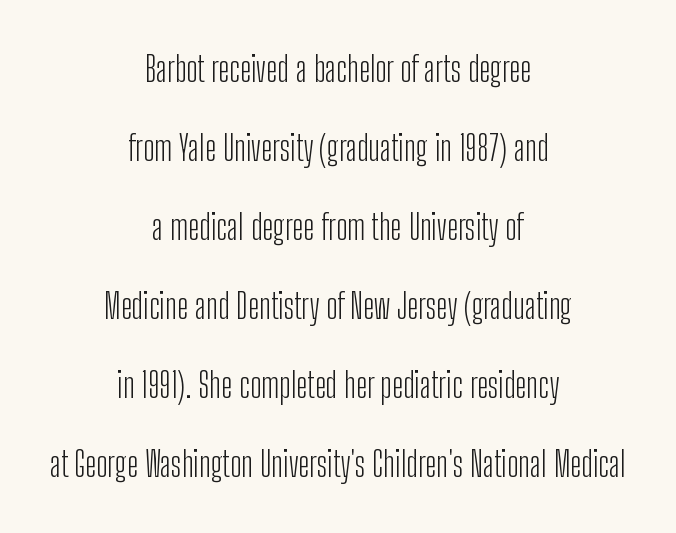
{"serif": "no", "italic": "no", "bold": "no", "weight": "light", "width": "condensed", "stroke_contrast": "low", "x_height": "medium", "monospaced": "no", "underline": "no", "align": "center", "line_spacing": "loose", "line_spacing_ratio": 2.26, "letter_spacing": "normal", "letter_spacing_em": 0.0, "glyph_px": 35}
